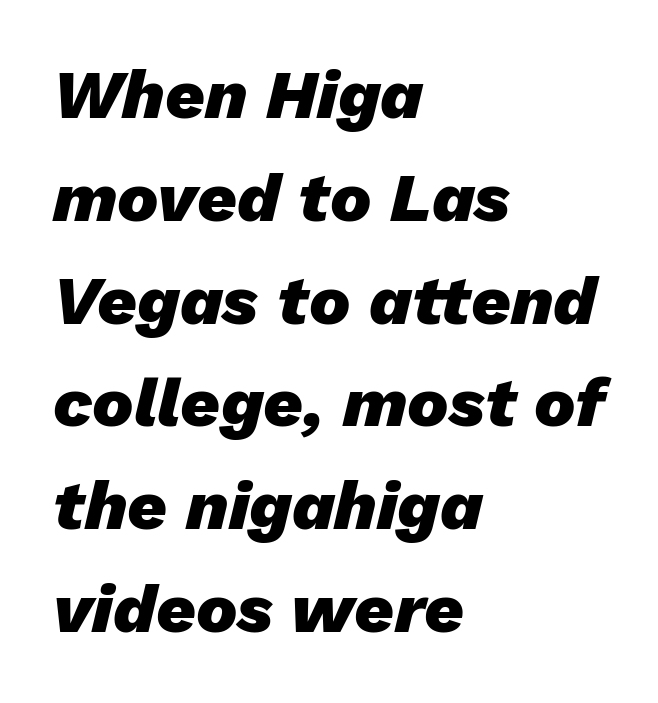
The image shows 69 px heavy type, italic (leaning right); set left-aligned, normal line spacing (1.49x), normal letter spacing, not underlined; low stroke contrast and a medium x-height.
